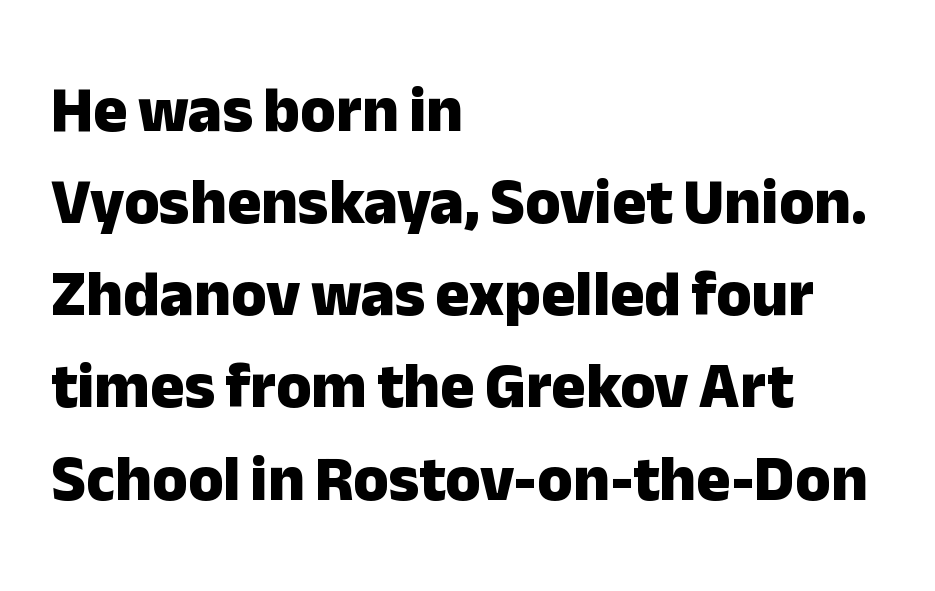
The characters display no serif detailing; their extremities are plain. Regarding leading, the lines here are spaced in the standard way. These lines keep a tight, regular rhythm from letter to letter. Each letter keeps its own natural width here, so spacing adapts to shape. A typesetter would mark this as roman, not italic. Where is the straight margin? On the left.
